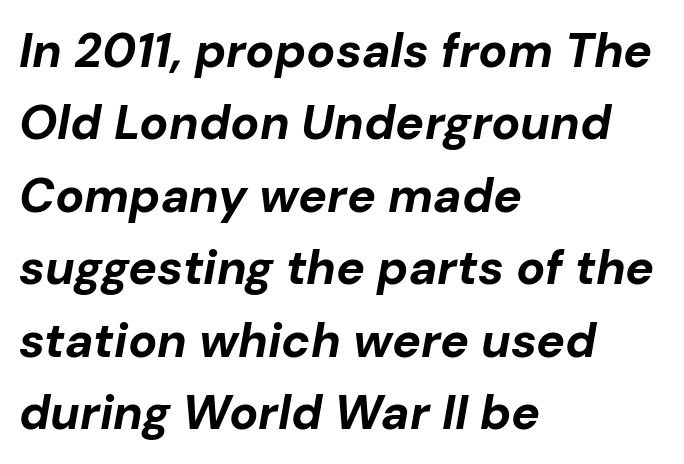
Yep, that's italic — everything's leaning. The strokes are fattened all the way to bold. The block of text has a typical density, with ordinary space between rows. The rendering uses natural spacing where letterforms have individual widths.
